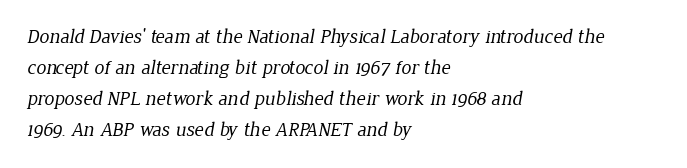
Lines of text with bare space underneath. The vertical gap from one line to the next is medium. Horizontal alignment here is leftward, the default for most running prose. Students, note that the glyphs here touch the page at normal intervals. This reads as an unemphasized weight, regular at the heaviest.
